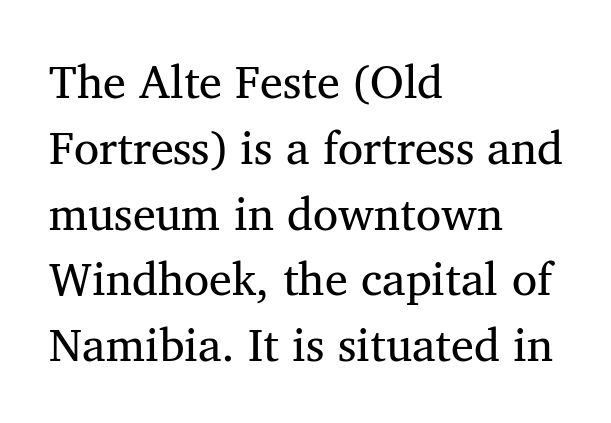
The line-height multiplier appears to be the usual default. The characters are drawn with everyday or finer stroke widths. Nothing unusual about the tracking: characters are spaced as the font intends. Rule under the text: the space is simply empty. Each letter's strokes conclude with small projecting serifs.
